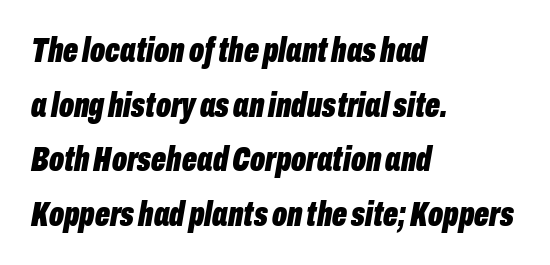
The image shows 35 px bold, condensed type, italic (leaning right); set left-aligned, normal line spacing (1.56x), normal letter spacing, not underlined; low stroke contrast and a medium x-height.
